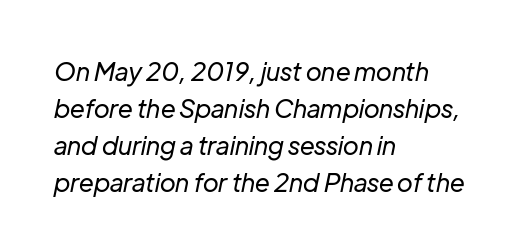
Q: Is the text bold? A: No.
Q: Is the text italic (slanted)? A: Yes, it leans right by about 12 degrees.
Q: Is the text underlined? A: No.
Q: How is the paragraph aligned? A: Left-aligned.
Q: Is the spacing between letters normal or unusually wide? A: Normal.
Q: Is the spacing between lines tight, normal or loose? A: Normal.
